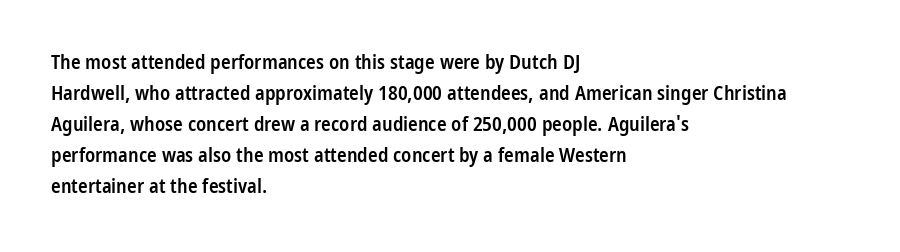
The typography opts for an upright posture over an oblique one. Line beginnings align vertically; line endings do not. Compared with typical body copy, the letter spacing here is the same. Does the leading feel generous? No, just average. Summary of weight: moderately heavy, a semibold.
